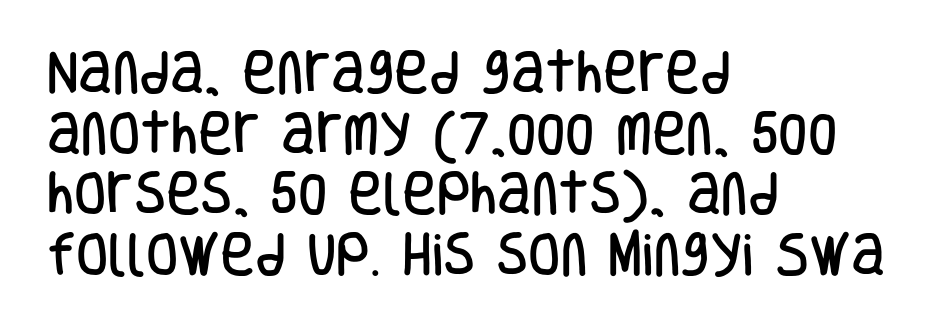
The image shows 47 px condensed sans-serif type, upright; set left-aligned, normal line spacing (1.29x), normal letter spacing, not underlined; low stroke contrast and a large x-height.
